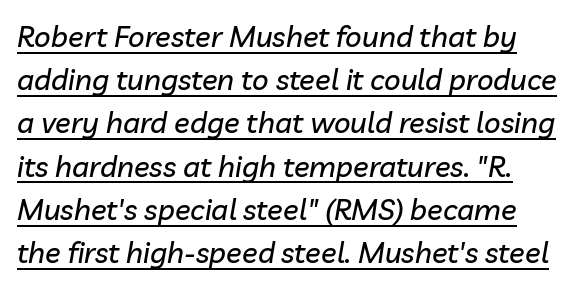
Q: Is the text italic (slanted)? A: Yes, it leans right by about 10 degrees.
Q: Is the text underlined? A: Yes.
Q: Is the spacing between letters normal or unusually wide? A: Normal.
Q: Is the spacing between lines tight, normal or loose? A: Normal.
Q: Width (condensed, normal, or wide)? A: Normal.
Q: Stroke contrast? A: Low.
Q: x-height? A: Medium.
Q: Monospaced? A: No.
